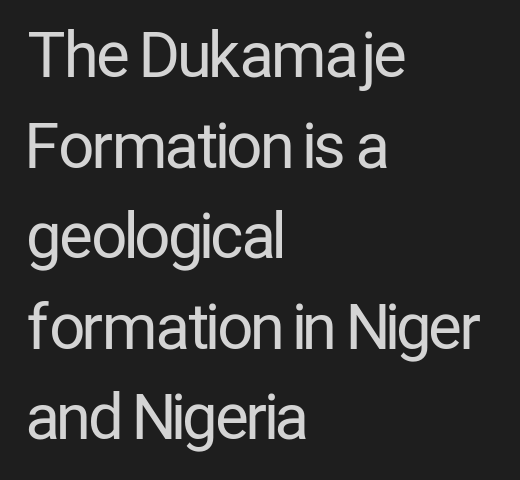
The image shows 62 px regular-weight, condensed sans-serif type, upright; set left-aligned, normal line spacing (1.46x), normal letter spacing, not underlined; low stroke contrast and a medium x-height.
